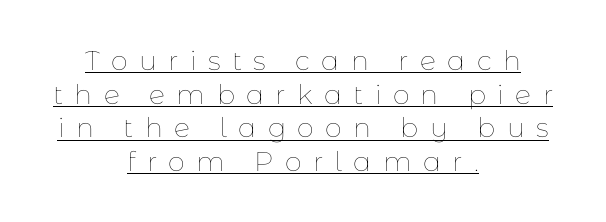
The image shows 27 px text type, upright; set centered, normal line spacing (1.25x), unusually wide letter spacing (+0.42 em), underlined.
